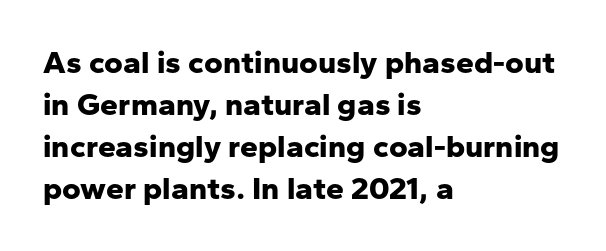
{"serif": "no", "italic": "no", "bold": "yes", "weight": "bold", "width": "normal", "stroke_contrast": "low", "x_height": "medium", "monospaced": "no", "underline": "no", "align": "left", "line_spacing": "normal", "line_spacing_ratio": 1.31, "letter_spacing": "normal", "letter_spacing_em": 0.0, "glyph_px": 32}
